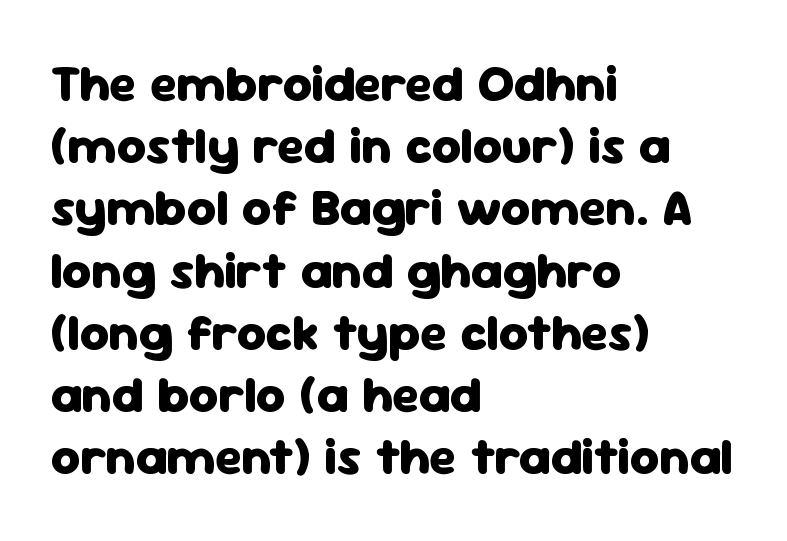
Q: Is the text bold? A: Yes.
Q: Is the text italic (slanted)? A: No, it is upright.
Q: Is the typeface a serif or a sans-serif typeface? A: Sans-serif.
Q: Is the text underlined? A: No.
Q: How is the paragraph aligned? A: Left-aligned.
Q: Is the spacing between letters normal or unusually wide? A: Normal.
Q: Width (condensed, normal, or wide)? A: Normal.
Q: Stroke contrast? A: Low.
Q: x-height? A: Medium.
Q: Monospaced? A: No.
